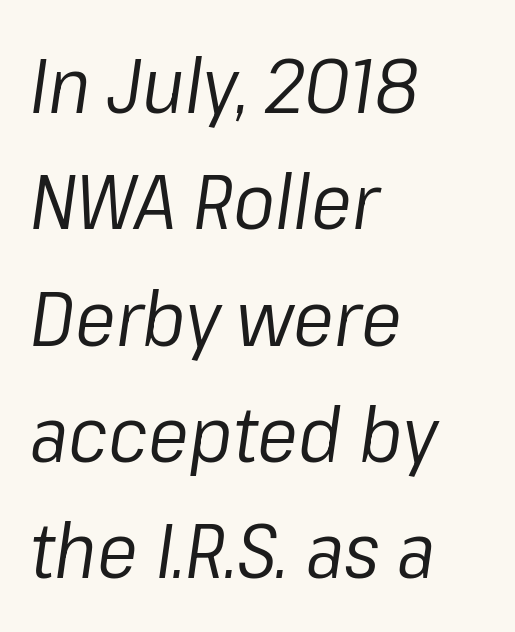
The image shows 77 px regular-weight type, italic (leaning right); set left-aligned, normal line spacing (1.51x), normal letter spacing, not underlined; low stroke contrast and a medium x-height.
